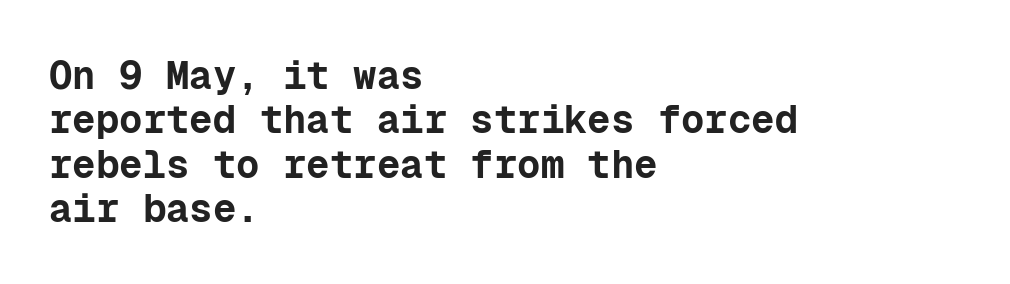
Q: Is the text bold? A: Yes.
Q: Is the text italic (slanted)? A: No, it is upright.
Q: Is the typeface a serif or a sans-serif typeface? A: Sans-serif.
Q: Is the text underlined? A: No.
Q: How is the paragraph aligned? A: Left-aligned.
Q: Is the spacing between letters normal or unusually wide? A: Normal.
Q: Is the spacing between lines tight, normal or loose? A: Tight.
Q: Width (condensed, normal, or wide)? A: Normal.
Q: Stroke contrast? A: Low.
Q: x-height? A: Medium.
Q: Monospaced? A: Yes.
